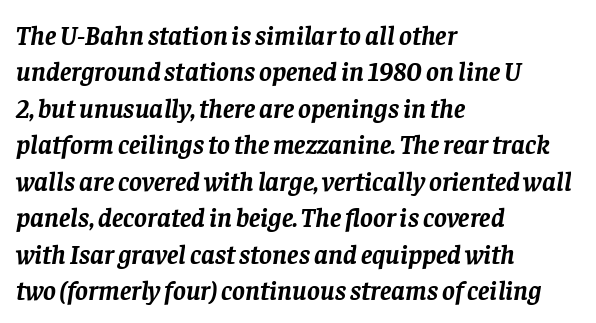
The ragged edge is on the right, which tells us the setting is flush left. Heavy, bold letterforms. What's the leading like? Ordinary, nothing unusual. Letter spacing: default.
